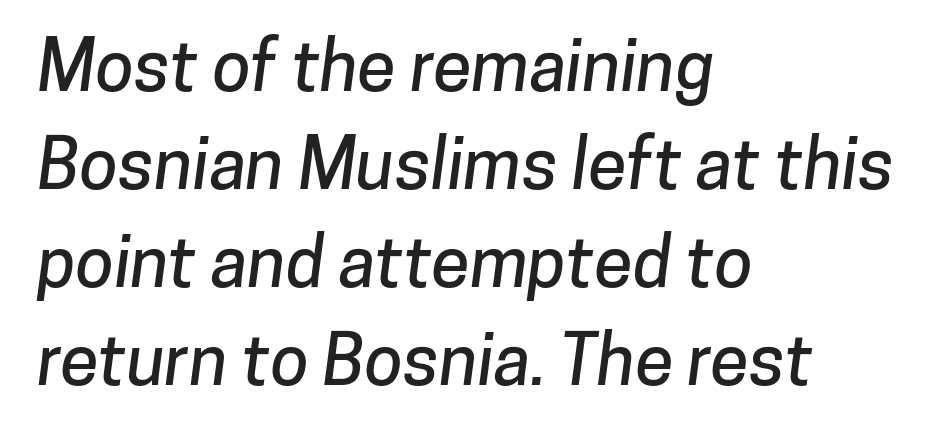
The image shows 70 px sans-serif type; set left-aligned, normal line spacing (1.4x), normal letter spacing, not underlined; low stroke contrast and a medium x-height.
